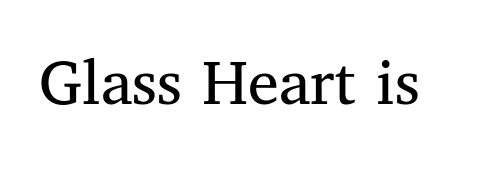
Q: Is the text bold? A: No.
Q: Is the text italic (slanted)? A: No, it is upright.
Q: Is the typeface a serif or a sans-serif typeface? A: Serif.
Q: Is the text underlined? A: No.
Q: Is the spacing between letters normal or unusually wide? A: Normal.
Q: Width (condensed, normal, or wide)? A: Normal.
Q: Stroke contrast? A: Medium.
Q: x-height? A: Medium.
Q: Monospaced? A: No.
